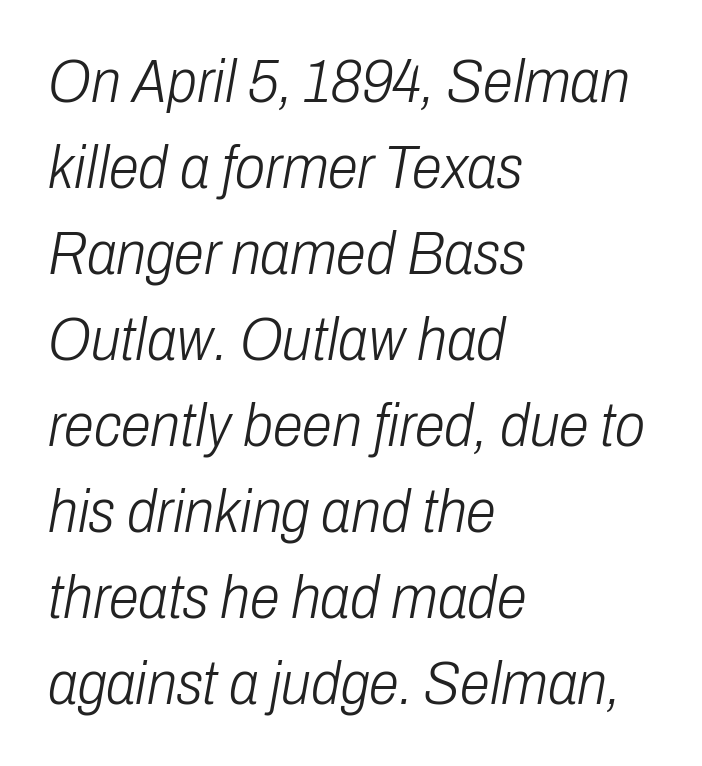
The rendering applies a slant to the glyphs. Between one letter and the next there's only the usual sliver of space. This sample keeps an unexceptional amount of space between lines. Underline: absent. These lines are set flush left with a ragged right edge.
